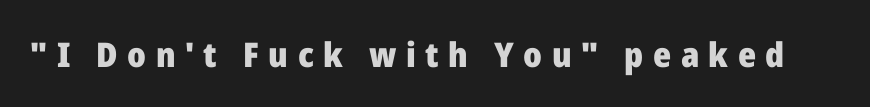
Q: Is the text bold? A: Yes.
Q: Is the text italic (slanted)? A: No, it is upright.
Q: Is the typeface a serif or a sans-serif typeface? A: Sans-serif.
Q: Is the text underlined? A: No.
Q: Is the spacing between letters normal or unusually wide? A: Unusually wide.
Q: Width (condensed, normal, or wide)? A: Normal.
Q: Stroke contrast? A: Low.
Q: x-height? A: Medium.
Q: Monospaced? A: No.
